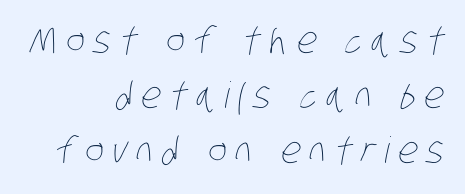
The image shows 36 px thin, condensed type; set right-aligned, normal line spacing (1.53x), unusually wide letter spacing (+0.24 em), not underlined; low stroke contrast and a large x-height.
